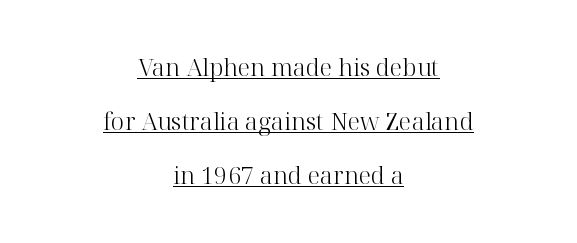
Weight: not bold — regular or lighter. Somebody hit Ctrl+U on this one — the words are underlined. Leading is clearly above the norm, producing a sparse column. Glyph-to-glyph distance matches everyday printed text. Teacher's note: observe the equal gaps on both sides — that is centered alignment. Italic: no, the glyphs are upright roman.
